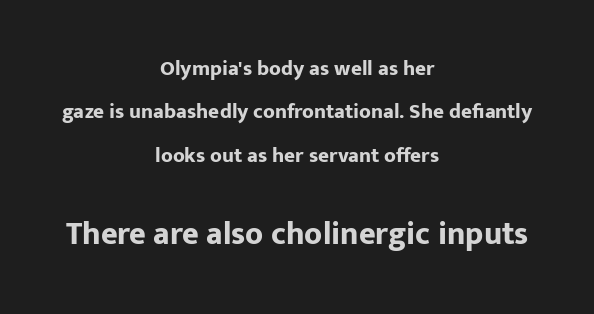
Q: Is the text bold? A: Yes.
Q: Is the text italic (slanted)? A: No, it is upright.
Q: Is the typeface a serif or a sans-serif typeface? A: Sans-serif.
Q: Is the text underlined? A: No.
Q: How is the paragraph aligned? A: Centered.
Q: Is the spacing between letters normal or unusually wide? A: Normal.
Q: Is the spacing between lines tight, normal or loose? A: Loose.
Q: Which block of text is set in a larger size, the first (top) or the second (bottom)? A: The second (bottom) one.
Q: Width (condensed, normal, or wide)? A: Normal.
Q: Stroke contrast? A: Low.
Q: x-height? A: Medium.
Q: Monospaced? A: No.
